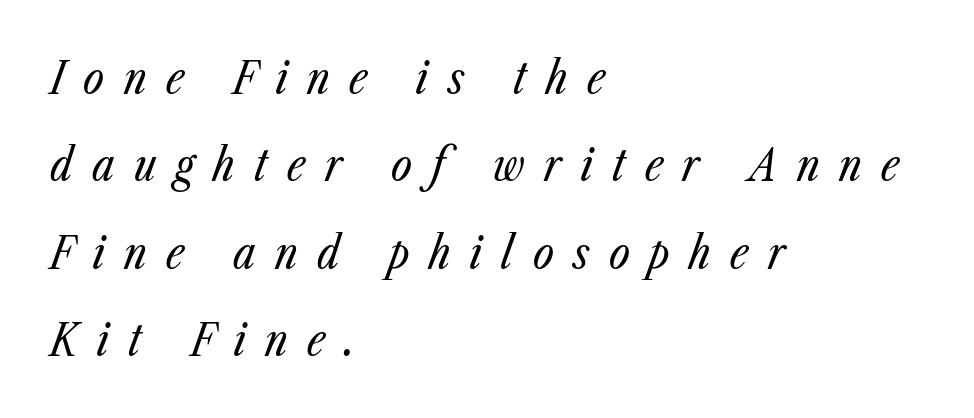
{"italic": "yes", "lean": "right", "slant_degrees": 23, "bold": "no", "weight": "regular", "width": "condensed", "stroke_contrast": "low", "x_height": "medium", "monospaced": "no", "underline": "no", "align": "left", "line_spacing": "loose", "line_spacing_ratio": 1.94, "letter_spacing": "wide", "letter_spacing_em": 0.43, "glyph_px": 45}
